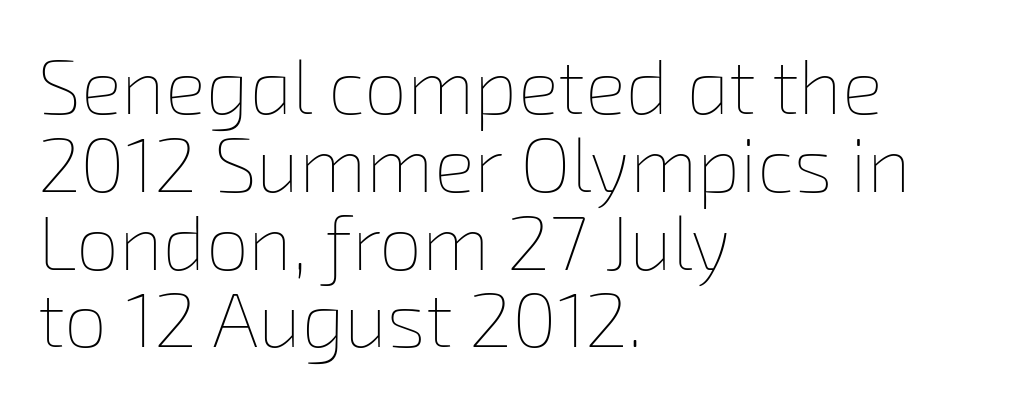
Q: Is the text bold? A: No.
Q: Is the text underlined? A: No.
Q: How is the paragraph aligned? A: Left-aligned.
Q: Is the spacing between letters normal or unusually wide? A: Normal.
Q: Is the spacing between lines tight, normal or loose? A: Tight.
Q: Width (condensed, normal, or wide)? A: Normal.
Q: Stroke contrast? A: Low.
Q: x-height? A: Medium.
Q: Monospaced? A: No.
